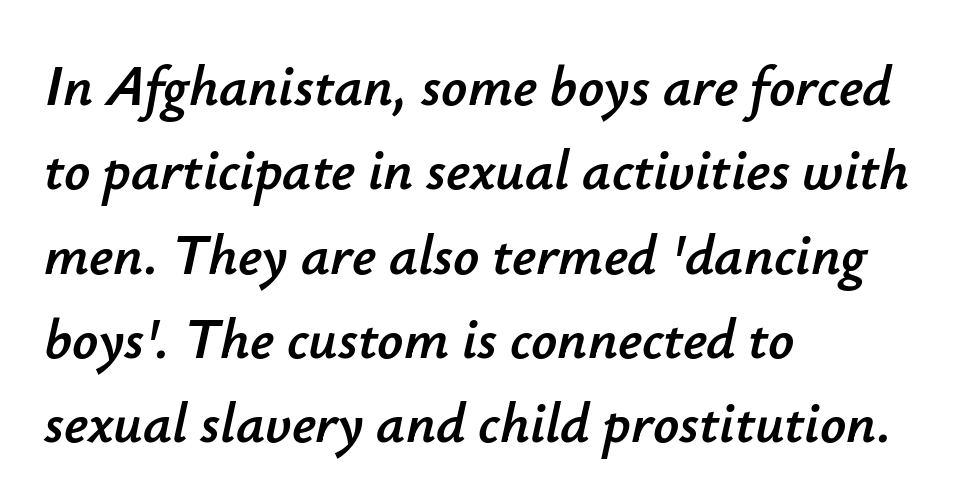
Q: Is the text italic (slanted)? A: Yes, it leans right by about 12 degrees.
Q: Is the text underlined? A: No.
Q: How is the paragraph aligned? A: Left-aligned.
Q: Is the spacing between letters normal or unusually wide? A: Normal.
Q: Is the spacing between lines tight, normal or loose? A: Normal.
Q: Width (condensed, normal, or wide)? A: Normal.
Q: Stroke contrast? A: Low.
Q: x-height? A: Small.
Q: Monospaced? A: No.
